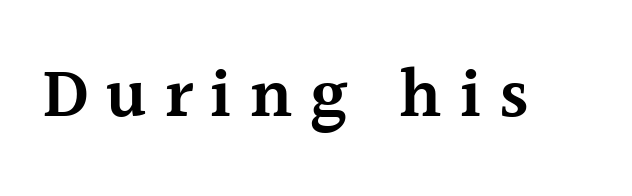
The image shows 70 px semibold serif type, upright; set unusually wide letter spacing (+0.25 em), not underlined; a medium x-height.
